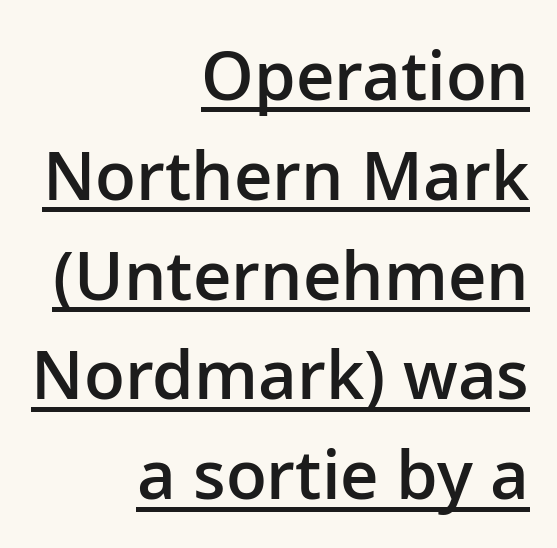
The image shows 67 px semibold sans-serif type, upright; set right-aligned, normal line spacing (1.49x), normal letter spacing, underlined; low stroke contrast and a medium x-height.
